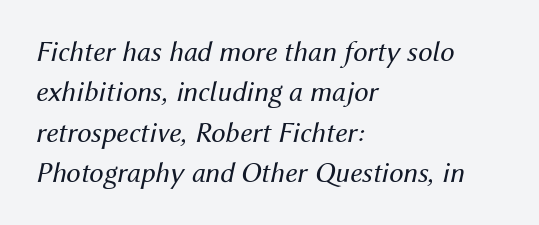
Q: Is the text bold? A: No.
Q: Is the text italic (slanted)? A: Yes, it leans right by about 12 degrees.
Q: Is the text underlined? A: No.
Q: How is the paragraph aligned? A: Left-aligned.
Q: Is the spacing between letters normal or unusually wide? A: Normal.
Q: Is the spacing between lines tight, normal or loose? A: Normal.
Q: Width (condensed, normal, or wide)? A: Normal.
Q: Stroke contrast? A: Medium.
Q: x-height? A: Medium.
Q: Monospaced? A: No.
